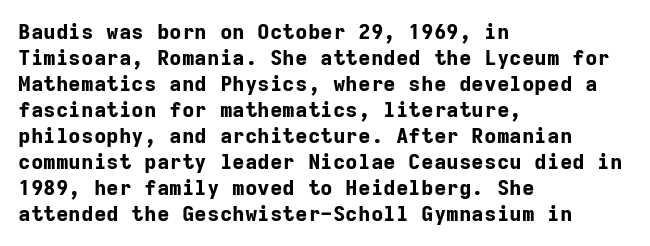
Q: Is the text bold? A: Yes.
Q: Is the text italic (slanted)? A: No, it is upright.
Q: Is the text underlined? A: No.
Q: How is the paragraph aligned? A: Left-aligned.
Q: Is the spacing between letters normal or unusually wide? A: Normal.
